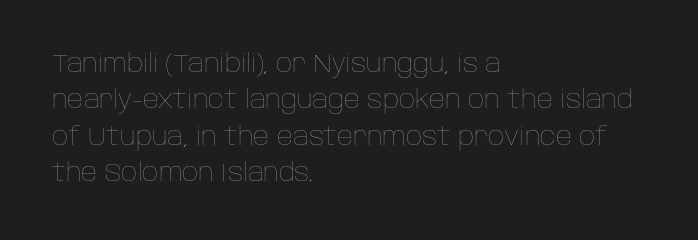
Q: Is the text bold? A: No.
Q: Is the text italic (slanted)? A: No, it is upright.
Q: Is the text underlined? A: No.
Q: How is the paragraph aligned? A: Left-aligned.
Q: Is the spacing between letters normal or unusually wide? A: Normal.
Q: Is the spacing between lines tight, normal or loose? A: Normal.
